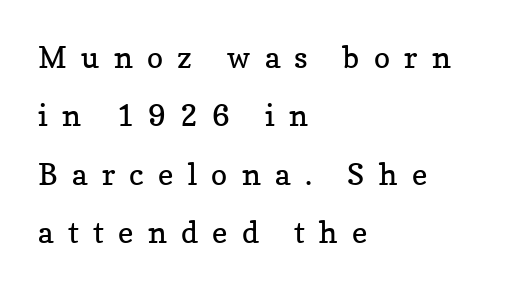
Q: Is the text bold? A: No.
Q: Is the text italic (slanted)? A: No, it is upright.
Q: Is the typeface a serif or a sans-serif typeface? A: Serif.
Q: Is the text underlined? A: No.
Q: How is the paragraph aligned? A: Left-aligned.
Q: Is the spacing between letters normal or unusually wide? A: Unusually wide.
Q: Is the spacing between lines tight, normal or loose? A: Loose.
Q: Width (condensed, normal, or wide)? A: Normal.
Q: Stroke contrast? A: Low.
Q: x-height? A: Medium.
Q: Monospaced? A: No.
